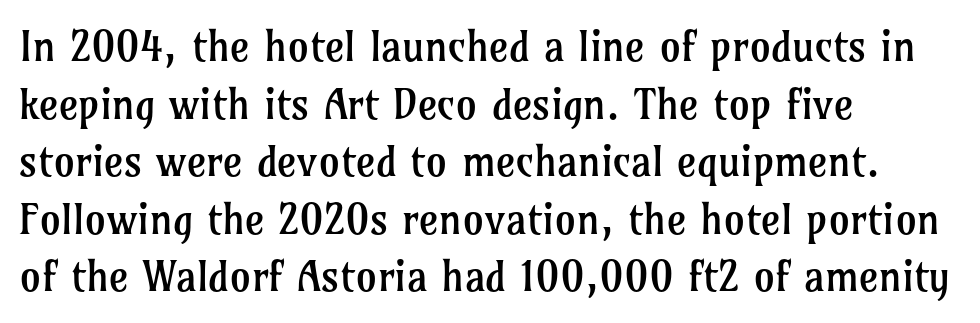
Q: Is the text bold? A: No.
Q: Is the text italic (slanted)? A: No, it is upright.
Q: Is the typeface a serif or a sans-serif typeface? A: Serif.
Q: Is the text underlined? A: No.
Q: How is the paragraph aligned? A: Left-aligned.
Q: Is the spacing between letters normal or unusually wide? A: Normal.
Q: Is the spacing between lines tight, normal or loose? A: Normal.
Q: Width (condensed, normal, or wide)? A: Normal.
Q: Stroke contrast? A: Low.
Q: x-height? A: Medium.
Q: Monospaced? A: No.
